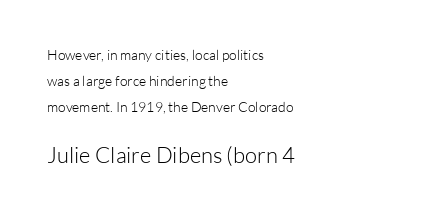
Just letters on the line, the space beneath them empty. There is no visible air inserted between adjacent glyphs. The weight would be labelled regular, book, light, or lighter still. The following chunk of copy outweighs the initial chunk in type size.
